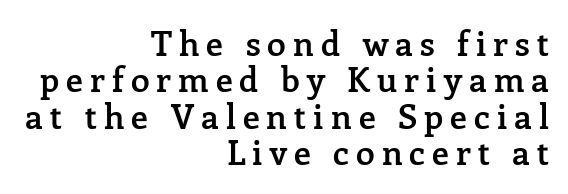
Caption: multi-line text, flush right, ragged left. I'd call this a serif setting — the letters wear small feet. Any mark beneath the type? The region is blank. In terms of leading, this rendering errs on the cramped side.
